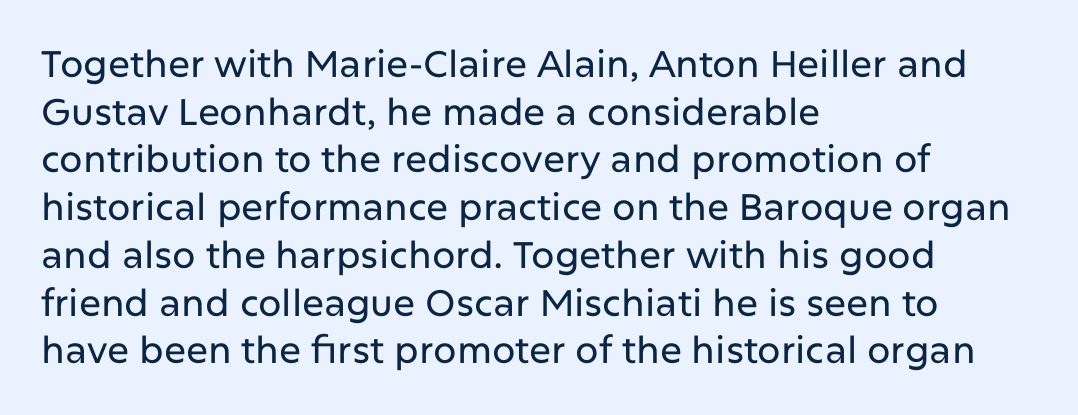
{"serif": "no", "italic": "no", "width": "normal", "stroke_contrast": "low", "x_height": "medium", "monospaced": "no", "underline": "no", "align": "left", "line_spacing": "normal", "line_spacing_ratio": 1.29, "letter_spacing": "normal", "letter_spacing_em": 0.0, "glyph_px": 37}
